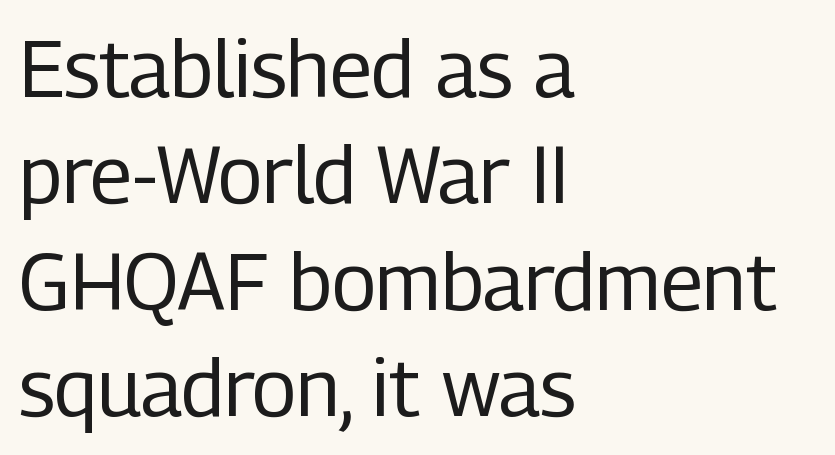
Q: Is the text bold? A: No.
Q: Is the text italic (slanted)? A: No, it is upright.
Q: Is the typeface a serif or a sans-serif typeface? A: Sans-serif.
Q: Is the text underlined? A: No.
Q: How is the paragraph aligned? A: Left-aligned.
Q: Is the spacing between letters normal or unusually wide? A: Normal.
Q: Is the spacing between lines tight, normal or loose? A: Normal.
Q: Width (condensed, normal, or wide)? A: Condensed.
Q: Stroke contrast? A: Low.
Q: x-height? A: Medium.
Q: Monospaced? A: No.
